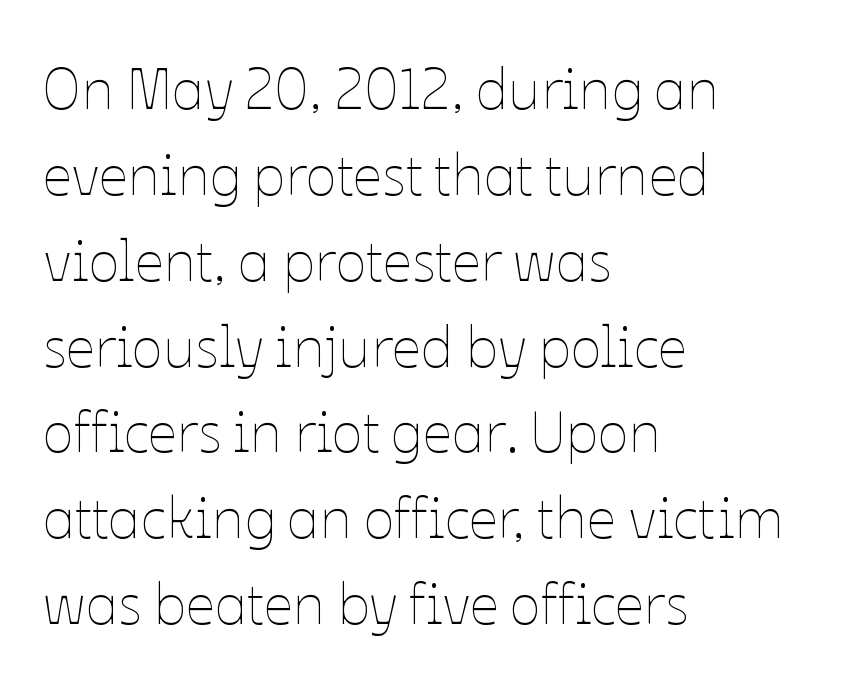
{"italic": "no", "bold": "no", "weight": "thin", "width": "normal", "stroke_contrast": "low", "x_height": "medium", "monospaced": "no", "underline": "no", "align": "left", "line_spacing": "normal", "line_spacing_ratio": 1.48, "letter_spacing": "normal", "letter_spacing_em": 0.0, "glyph_px": 58}
